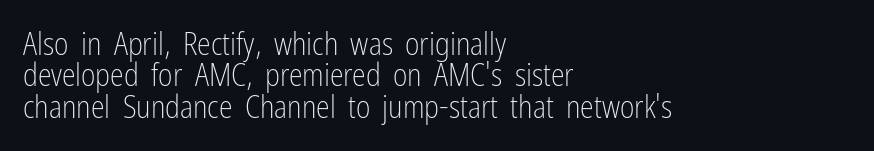
Q: Is the text bold? A: No.
Q: Is the text italic (slanted)? A: No, it is upright.
Q: Is the typeface a serif or a sans-serif typeface? A: Sans-serif.
Q: Is the text underlined? A: No.
Q: How is the paragraph aligned? A: Left-aligned.
Q: Is the spacing between letters normal or unusually wide? A: Normal.
Q: Is the spacing between lines tight, normal or loose? A: Tight.
Q: Width (condensed, normal, or wide)? A: Condensed.
Q: Stroke contrast? A: Low.
Q: x-height? A: Medium.
Q: Monospaced? A: No.
